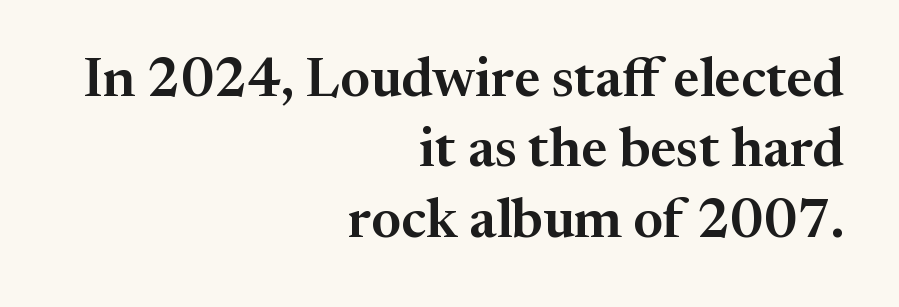
{"serif": "yes", "italic": "no", "width": "normal", "stroke_contrast": "medium", "x_height": "medium", "monospaced": "no", "underline": "no", "align": "right", "line_spacing": "normal", "line_spacing_ratio": 1.28, "letter_spacing": "normal", "letter_spacing_em": 0.0, "glyph_px": 55}
